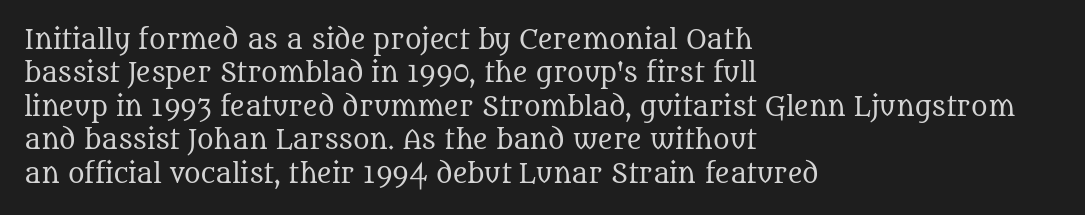
Q: Is the text bold? A: No.
Q: Is the text italic (slanted)? A: No, it is upright.
Q: Is the text underlined? A: No.
Q: How is the paragraph aligned? A: Left-aligned.
Q: Is the spacing between letters normal or unusually wide? A: Normal.
Q: Is the spacing between lines tight, normal or loose? A: Normal.
